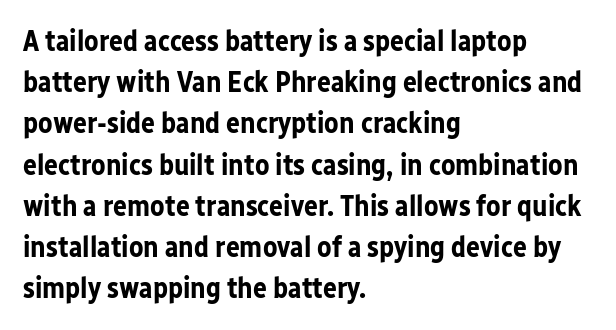
Reading down the block, your eye returns to a fixed left position each line. Evenly set lines give the paragraph a standard silhouette. The typography opts for an upright posture over an oblique one. Nothing unusual about the tracking: characters are spaced as the font intends. Rule under the text: the space is simply empty.
